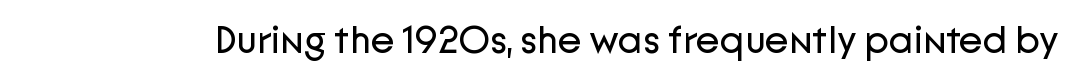
A typesetter would mark this as roman, not italic. The glyphs are unaccompanied by any horizontal stroke below them. The weight tops out at a normal text grade. Here the glyphs are tracked normally, forming tight word shapes. Letterform terminals end flat and unadorned throughout the passage.
